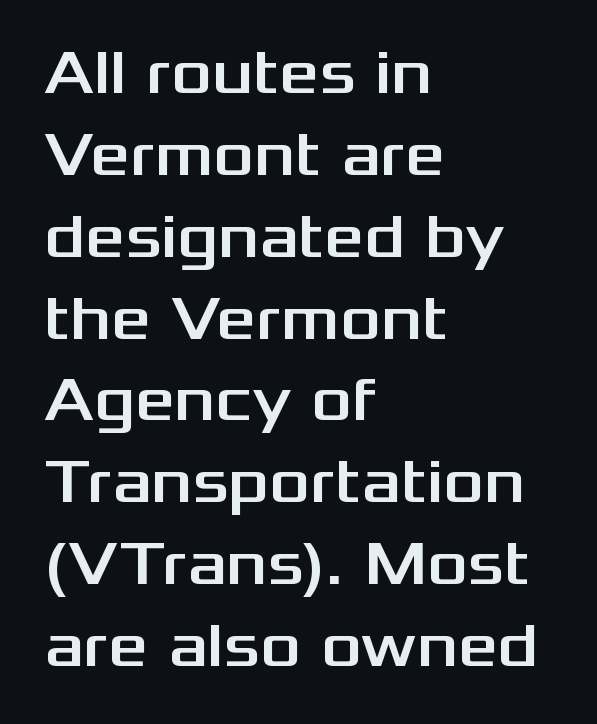
Q: Is the text italic (slanted)? A: No, it is upright.
Q: Is the typeface a serif or a sans-serif typeface? A: Sans-serif.
Q: Is the text underlined? A: No.
Q: How is the paragraph aligned? A: Left-aligned.
Q: Is the spacing between letters normal or unusually wide? A: Normal.
Q: Is the spacing between lines tight, normal or loose? A: Normal.
Q: Width (condensed, normal, or wide)? A: Wide.
Q: Stroke contrast? A: Medium.
Q: x-height? A: Medium.
Q: Monospaced? A: No.
